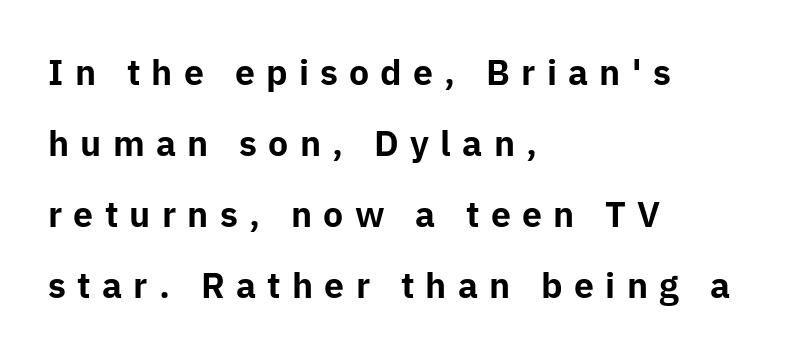
{"serif": "no", "italic": "no", "bold": "yes", "weight": "bold", "width": "normal", "stroke_contrast": "low", "x_height": "medium", "monospaced": "no", "underline": "no", "align": "left", "line_spacing": "loose", "line_spacing_ratio": 2.09, "letter_spacing": "wide", "letter_spacing_em": 0.33, "glyph_px": 34}
